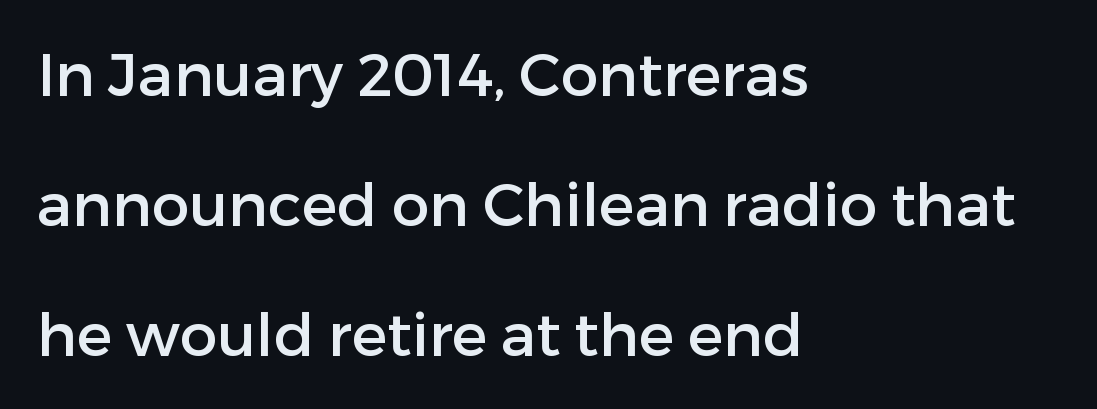
Q: Is the text italic (slanted)? A: No, it is upright.
Q: Is the typeface a serif or a sans-serif typeface? A: Sans-serif.
Q: Is the text underlined? A: No.
Q: How is the paragraph aligned? A: Left-aligned.
Q: Is the spacing between letters normal or unusually wide? A: Normal.
Q: Is the spacing between lines tight, normal or loose? A: Loose.
Q: Width (condensed, normal, or wide)? A: Normal.
Q: Stroke contrast? A: Low.
Q: x-height? A: Medium.
Q: Monospaced? A: No.
